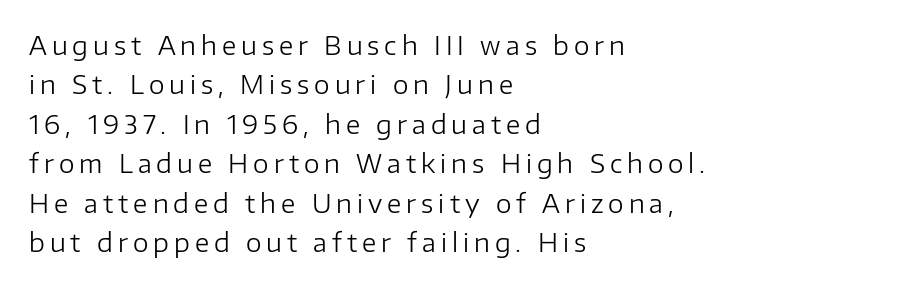
Q: Is the text bold? A: No.
Q: Is the text italic (slanted)? A: No, it is upright.
Q: Is the text underlined? A: No.
Q: How is the paragraph aligned? A: Left-aligned.
Q: Is the spacing between letters normal or unusually wide? A: Unusually wide.
Q: Is the spacing between lines tight, normal or loose? A: Normal.
